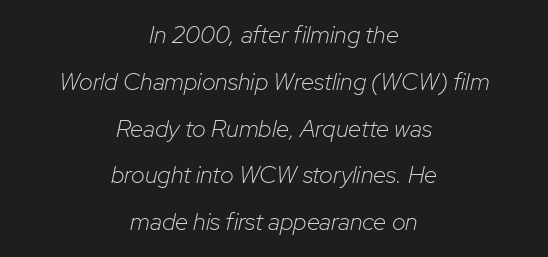
The image shows 24 px text type, italic (leaning right); set centered, loose line spacing (1.95x), normal letter spacing, not underlined.
